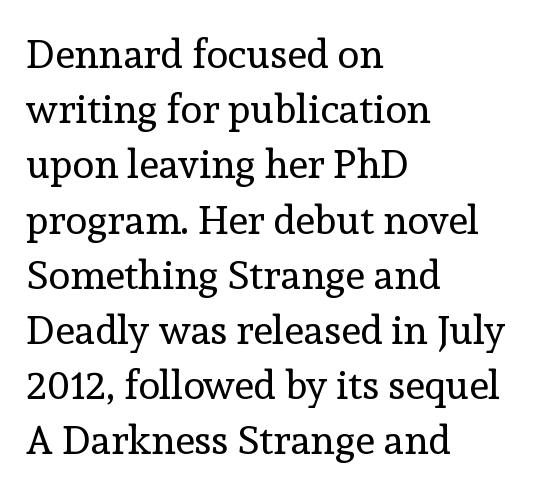
{"serif": "yes", "italic": "no", "bold": "no", "weight": "regular", "width": "normal", "x_height": "medium", "monospaced": "no", "underline": "no", "align": "left", "line_spacing": "normal", "line_spacing_ratio": 1.38, "letter_spacing": "normal", "letter_spacing_em": 0.0, "glyph_px": 40}
